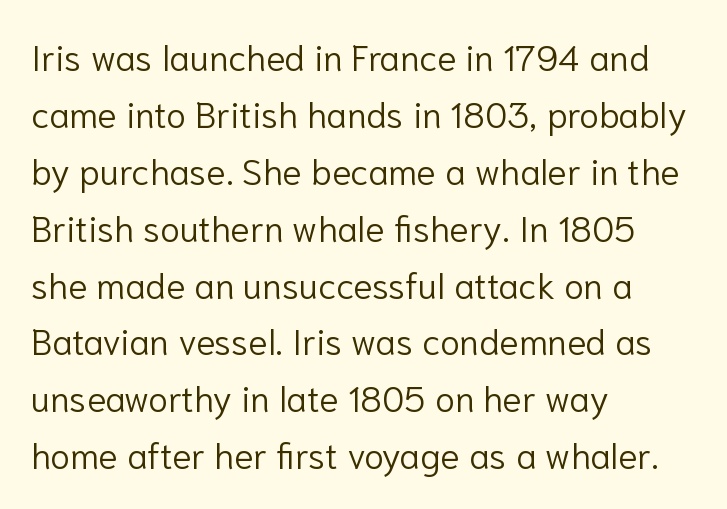
The image shows 36 px light sans-serif type, upright; set left-aligned, normal line spacing (1.58x), normal letter spacing, not underlined; low stroke contrast and a medium x-height.
